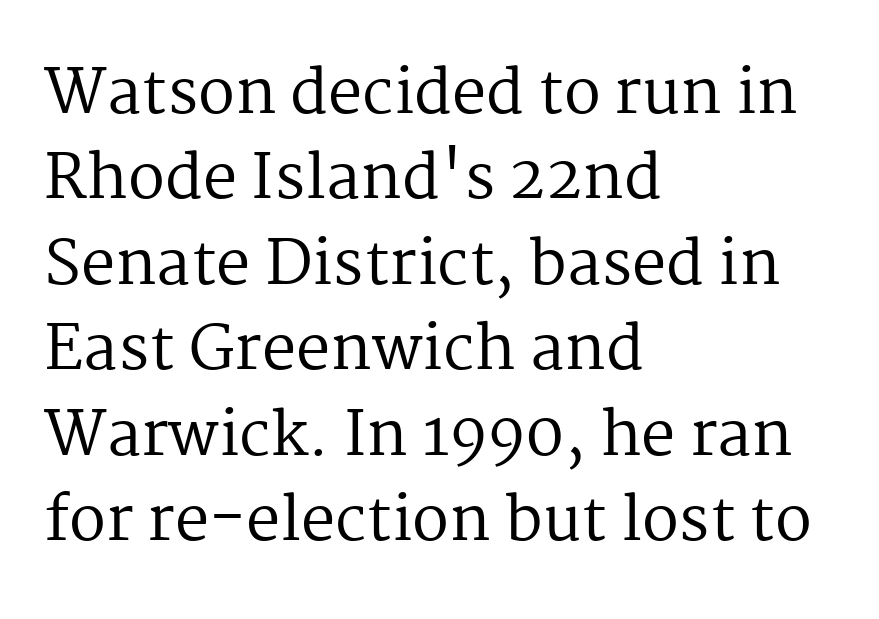
When letters stand straight like this, we call the style roman or upright. Words appear dense and cohesive because spacing is normal. Serifs: yes, visible at the terminals of the letterforms. Every row of glyphs begins at an identical x-position on the left.
